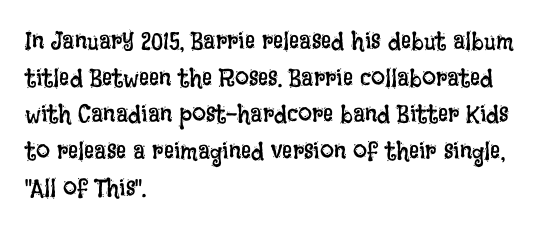
Q: Is the text bold? A: No.
Q: Is the text italic (slanted)? A: No, it is upright.
Q: Is the text underlined? A: No.
Q: How is the paragraph aligned? A: Left-aligned.
Q: Is the spacing between letters normal or unusually wide? A: Normal.
Q: Is the spacing between lines tight, normal or loose? A: Normal.
